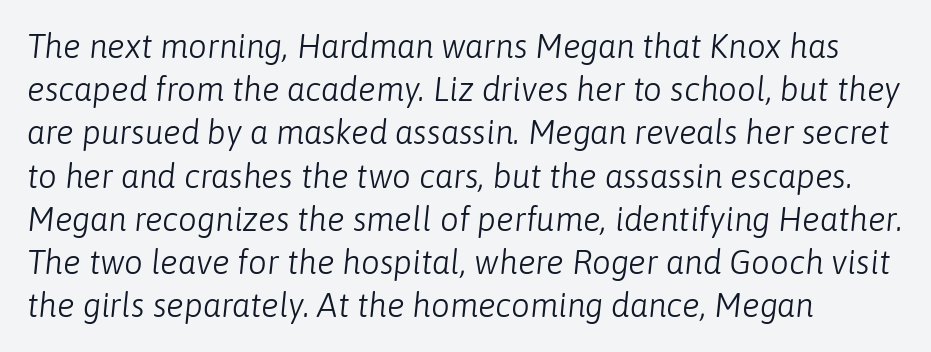
The image shows 33 px light type, italic (leaning right); set left-aligned, normal line spacing (1.31x), normal letter spacing, not underlined; low stroke contrast and a medium x-height.
